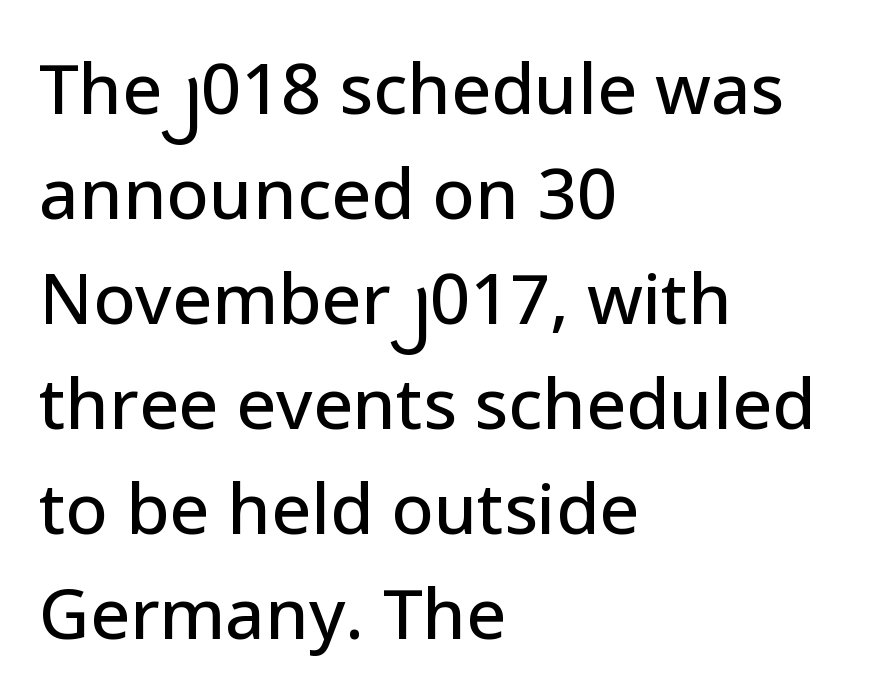
{"serif": "no", "italic": "no", "width": "normal", "stroke_contrast": "low", "x_height": "medium", "monospaced": "no", "underline": "no", "align": "left", "line_spacing": "normal", "line_spacing_ratio": 1.5, "letter_spacing": "normal", "letter_spacing_em": 0.0, "glyph_px": 70}
